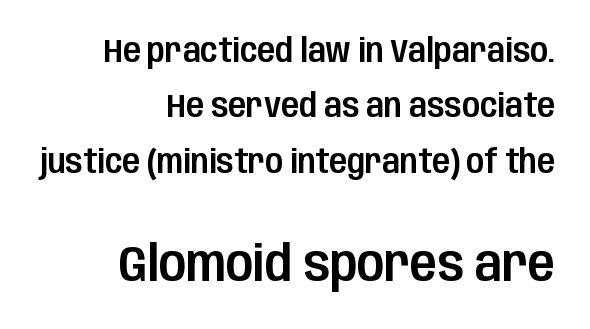
Q: Is the text italic (slanted)? A: No, it is upright.
Q: Is the typeface a serif or a sans-serif typeface? A: Sans-serif.
Q: Is the text underlined? A: No.
Q: How is the paragraph aligned? A: Right-aligned.
Q: Is the spacing between letters normal or unusually wide? A: Normal.
Q: Is the spacing between lines tight, normal or loose? A: Normal.
Q: Which block of text is set in a larger size, the first (top) or the second (bottom)? A: The second (bottom) one.
Q: Width (condensed, normal, or wide)? A: Condensed.
Q: Stroke contrast? A: Low.
Q: x-height? A: Large.
Q: Monospaced? A: No.
